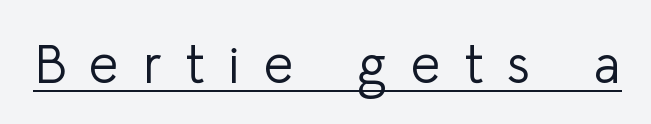
Proportional: the letters do not fall into vertical columns. This is the regular roman posture of the typeface. The characters display no serif detailing; their extremities are plain. The strokes are not fattened; the text isn't bold. The lettering is marked with a stroke running underneath it.
